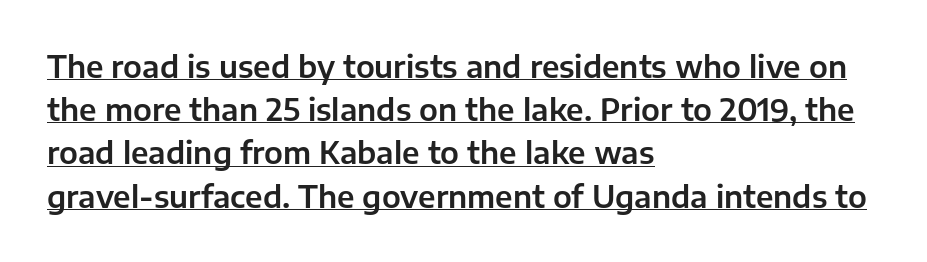
The image shows 30 px sans-serif type, upright; set left-aligned, normal line spacing (1.44x), normal letter spacing, underlined; low stroke contrast and a medium x-height.
